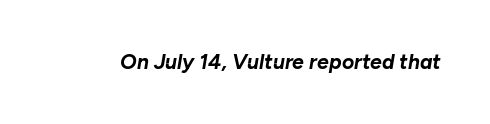
Q: Is the text bold? A: Yes.
Q: Is the text italic (slanted)? A: Yes, it leans right by about 10 degrees.
Q: Is the text underlined? A: No.
Q: Is the spacing between letters normal or unusually wide? A: Normal.
